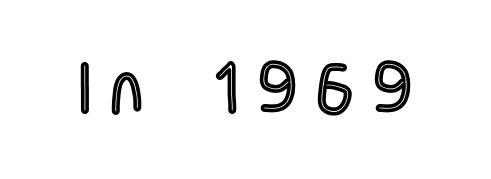
{"italic": "no", "width": "condensed", "x_height": "large", "monospaced": "no", "underline": "no", "letter_spacing": "wide", "letter_spacing_em": 0.27, "glyph_px": 72}
